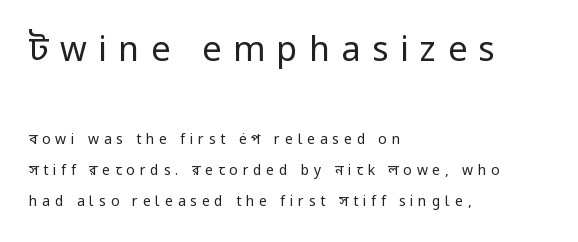
Q: Is the text bold? A: No.
Q: Is the text italic (slanted)? A: No, it is upright.
Q: Is the typeface a serif or a sans-serif typeface? A: Sans-serif.
Q: Is the text underlined? A: No.
Q: How is the paragraph aligned? A: Left-aligned.
Q: Is the spacing between letters normal or unusually wide? A: Unusually wide.
Q: Is the spacing between lines tight, normal or loose? A: Loose.
Q: Which block of text is set in a larger size, the first (top) or the second (bottom)? A: The first (top) one.
Q: Width (condensed, normal, or wide)? A: Normal.
Q: Stroke contrast? A: Low.
Q: x-height? A: Medium.
Q: Monospaced? A: No.
